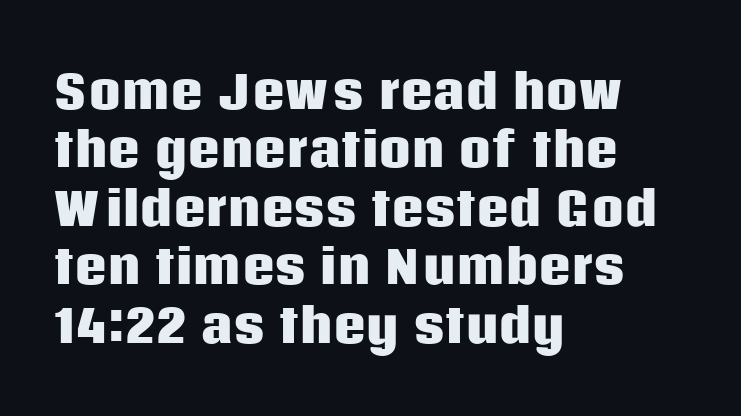
The image shows 45 px heavy sans-serif type, upright; set left-aligned, normal line spacing (1.3x), normal letter spacing, not underlined; low stroke contrast and a large x-height.
